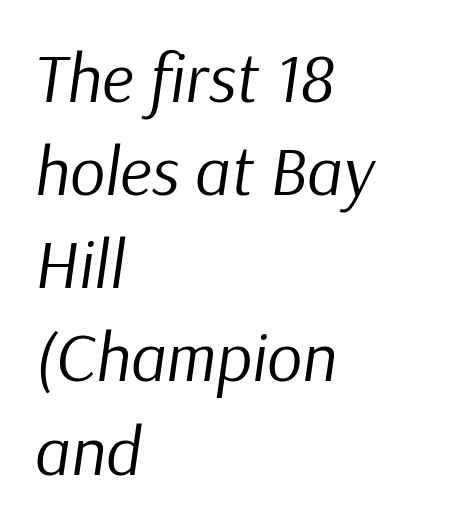
Q: Is the text bold? A: No.
Q: Is the text italic (slanted)? A: Yes, it leans right by about 9 degrees.
Q: Is the text underlined? A: No.
Q: How is the paragraph aligned? A: Left-aligned.
Q: Is the spacing between letters normal or unusually wide? A: Normal.
Q: Is the spacing between lines tight, normal or loose? A: Normal.
Q: Width (condensed, normal, or wide)? A: Normal.
Q: Stroke contrast? A: Low.
Q: x-height? A: Medium.
Q: Monospaced? A: No.
